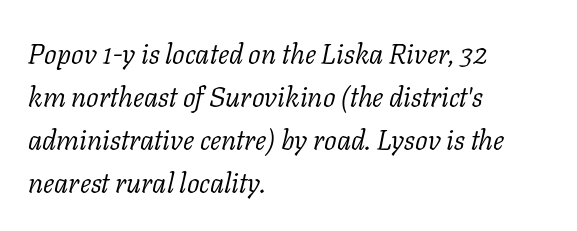
Q: Is the text bold? A: No.
Q: Is the text italic (slanted)? A: Yes, it leans right by about 11 degrees.
Q: Is the typeface a serif or a sans-serif typeface? A: Serif.
Q: Is the text underlined? A: No.
Q: How is the paragraph aligned? A: Left-aligned.
Q: Is the spacing between letters normal or unusually wide? A: Normal.
Q: Is the spacing between lines tight, normal or loose? A: Normal.
Q: Width (condensed, normal, or wide)? A: Normal.
Q: Stroke contrast? A: Low.
Q: x-height? A: Medium.
Q: Monospaced? A: No.
